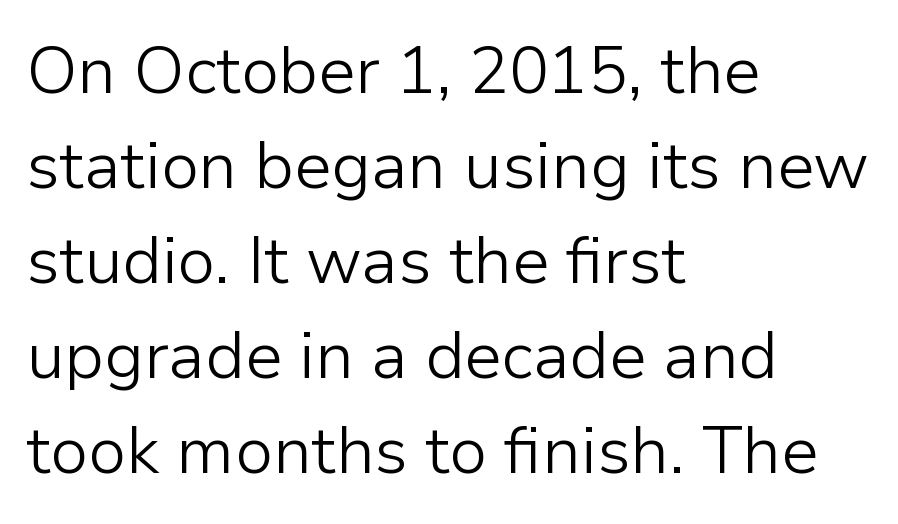
{"serif": "no", "italic": "no", "bold": "no", "weight": "light", "width": "normal", "stroke_contrast": "low", "x_height": "medium", "monospaced": "no", "underline": "no", "align": "left", "line_spacing": "normal", "line_spacing_ratio": 1.44, "letter_spacing": "normal", "letter_spacing_em": 0.0, "glyph_px": 66}
